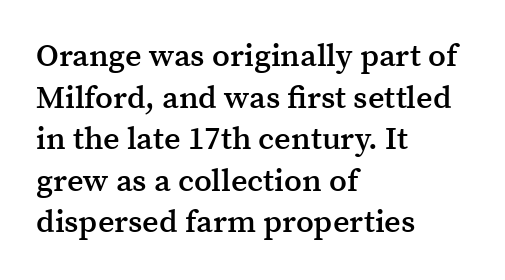
Q: Is the text bold? A: Semi-bold.
Q: Is the text italic (slanted)? A: No, it is upright.
Q: Is the typeface a serif or a sans-serif typeface? A: Serif.
Q: Is the text underlined? A: No.
Q: How is the paragraph aligned? A: Left-aligned.
Q: Is the spacing between letters normal or unusually wide? A: Normal.
Q: Is the spacing between lines tight, normal or loose? A: Normal.
Q: Width (condensed, normal, or wide)? A: Normal.
Q: Stroke contrast? A: Medium.
Q: x-height? A: Medium.
Q: Monospaced? A: No.
